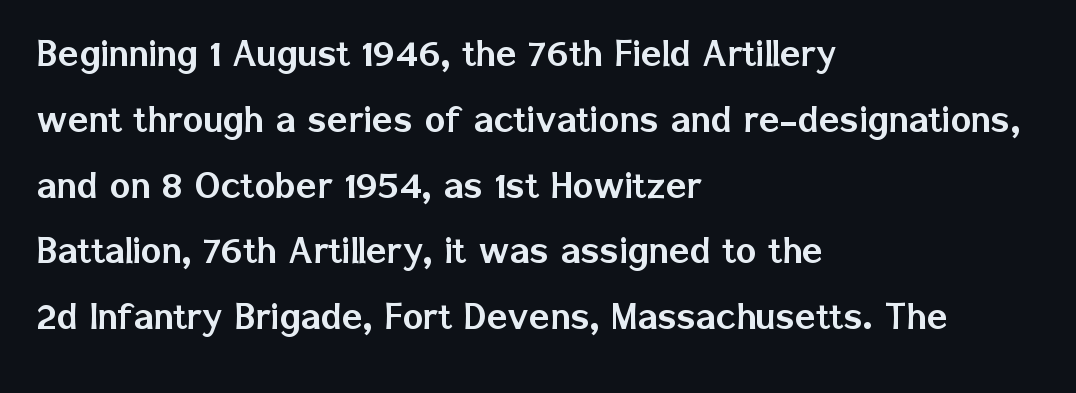
The face used here is proportionally spaced, like ordinary book or web type. Stroke terminals: plain, sans-serif. Baseline-to-baseline distance is the conventional proportion of letter height. Tall strokes in this sample are plumb rather than angled. The line texture is even and compact thanks to regular tracking.
